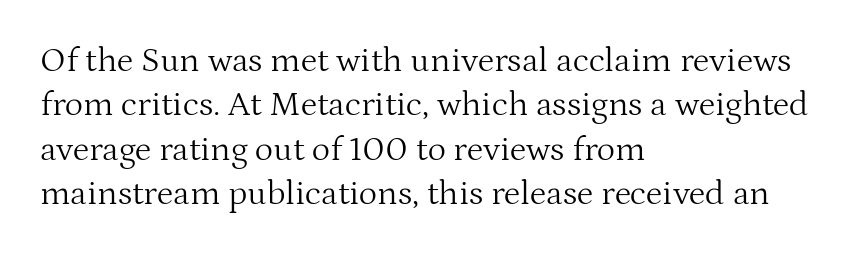
The lines are quadded left. Default kerning and tracking; the words read as compact shapes. Font category for this specimen: serif. The face used here is proportionally spaced, like ordinary book or web type. The axis of the letterforms is exactly vertical.
